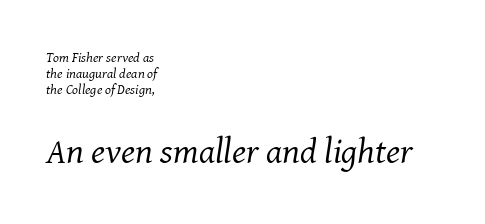
Is the stroke heavy? The answer is a plain regular-or-lighter. Old-style or modern, the face here clearly has serifs. The face used here appears at its bigger size in the lower chunk. Underlining? Definitely not there.
